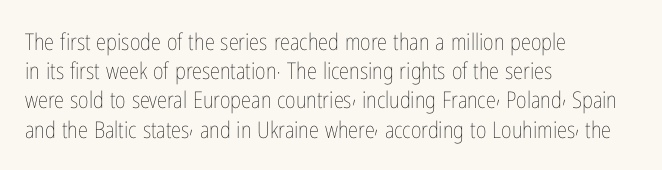
Q: Is the text bold? A: No.
Q: Is the text italic (slanted)? A: No, it is upright.
Q: Is the text underlined? A: No.
Q: How is the paragraph aligned? A: Left-aligned.
Q: Is the spacing between letters normal or unusually wide? A: Normal.
Q: Is the spacing between lines tight, normal or loose? A: Normal.
